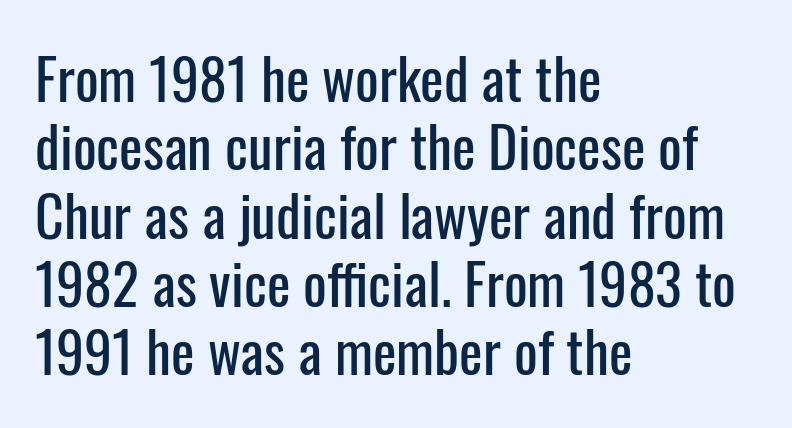
Q: Is the text italic (slanted)? A: No, it is upright.
Q: Is the typeface a serif or a sans-serif typeface? A: Sans-serif.
Q: Is the text underlined? A: No.
Q: How is the paragraph aligned? A: Left-aligned.
Q: Is the spacing between letters normal or unusually wide? A: Normal.
Q: Width (condensed, normal, or wide)? A: Condensed.
Q: Stroke contrast? A: Low.
Q: x-height? A: Medium.
Q: Monospaced? A: No.
